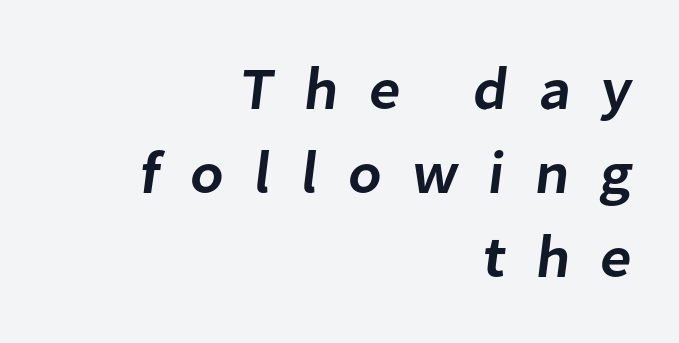
{"serif": "no", "bold": "semi", "weight": "semibold", "width": "normal", "stroke_contrast": "low", "x_height": "medium", "monospaced": "no", "underline": "no", "align": "right", "line_spacing": "normal", "line_spacing_ratio": 1.4, "letter_spacing": "wide", "letter_spacing_em": 0.5, "glyph_px": 60}
